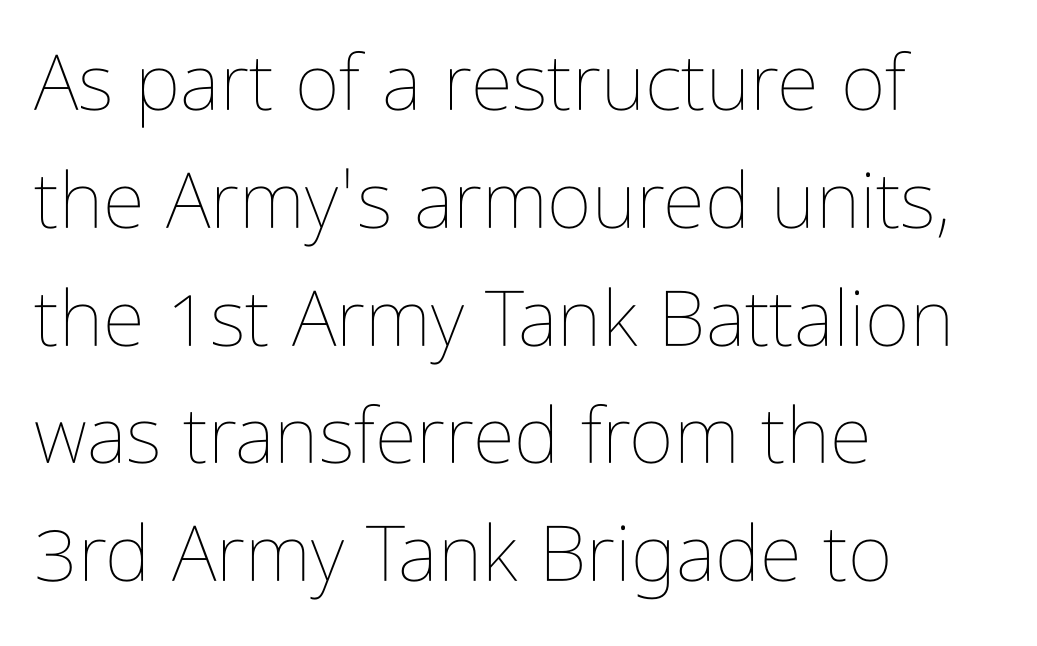
Q: Is the text bold? A: No.
Q: Is the text italic (slanted)? A: No, it is upright.
Q: Is the text underlined? A: No.
Q: How is the paragraph aligned? A: Left-aligned.
Q: Is the spacing between letters normal or unusually wide? A: Normal.
Q: Is the spacing between lines tight, normal or loose? A: Normal.
Q: Width (condensed, normal, or wide)? A: Condensed.
Q: Stroke contrast? A: Low.
Q: x-height? A: Medium.
Q: Monospaced? A: No.
